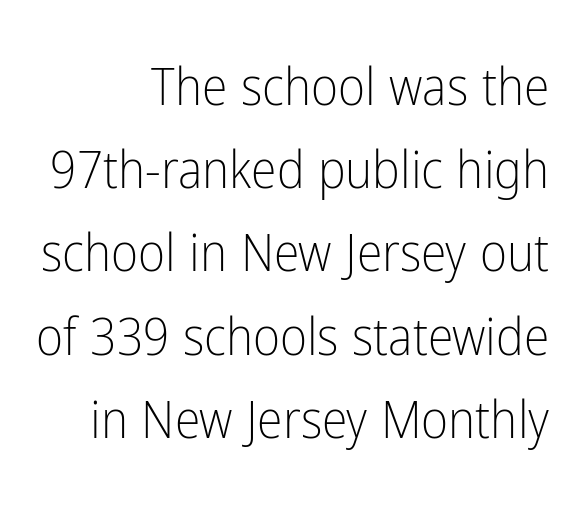
The image shows 52 px light, condensed sans-serif type, upright; set right-aligned, normal line spacing (1.6x), normal letter spacing, not underlined; low stroke contrast and a medium x-height.
